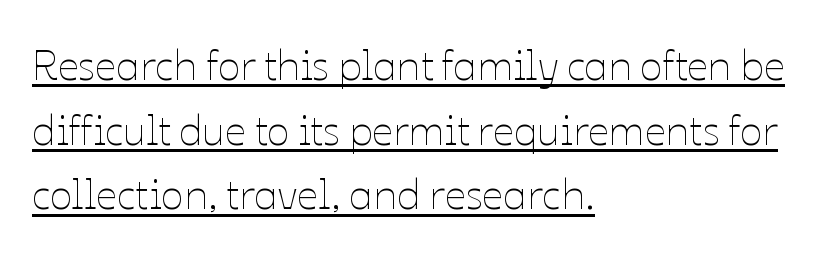
The image shows 42 px thin type, upright; set left-aligned, normal line spacing (1.54x), normal letter spacing, underlined; low stroke contrast and a medium x-height.
